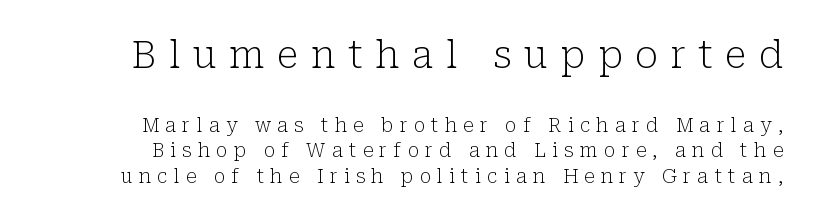
Q: Is the text bold? A: No.
Q: Is the text italic (slanted)? A: No, it is upright.
Q: Is the typeface a serif or a sans-serif typeface? A: Serif.
Q: Is the text underlined? A: No.
Q: Is the spacing between letters normal or unusually wide? A: Unusually wide.
Q: Is the spacing between lines tight, normal or loose? A: Normal.
Q: Which block of text is set in a larger size, the first (top) or the second (bottom)? A: The first (top) one.
Q: Width (condensed, normal, or wide)? A: Normal.
Q: Stroke contrast? A: Low.
Q: x-height? A: Medium.
Q: Monospaced? A: No.
